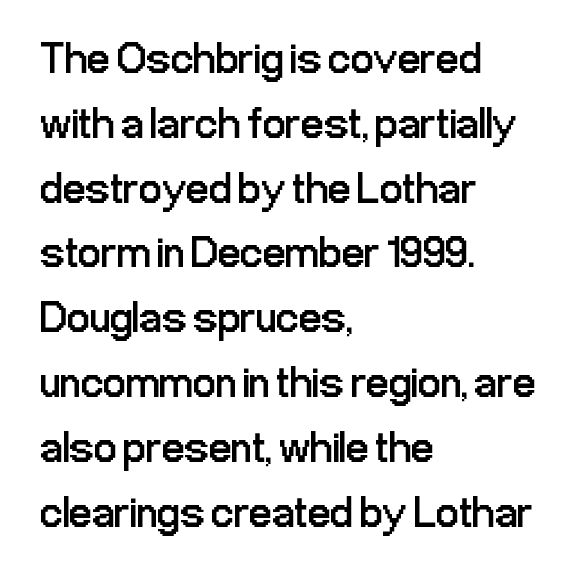
The setting favours the left margin, as ordinary paragraphs usually do. Font category for this specimen: sans-serif. The rendering uses a moderate line-height, typical for paragraphs. The specimen reads as upright at a glance. Has an underline been added? It has not. Caption: face not bold, strokes unweighted.
